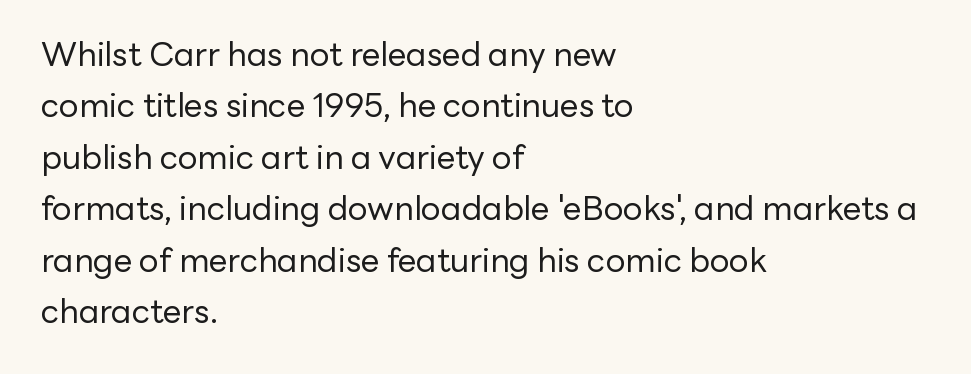
The image shows 33 px regular-weight sans-serif type, upright; set left-aligned, normal line spacing (1.56x), normal letter spacing, not underlined; low stroke contrast and a medium x-height.
